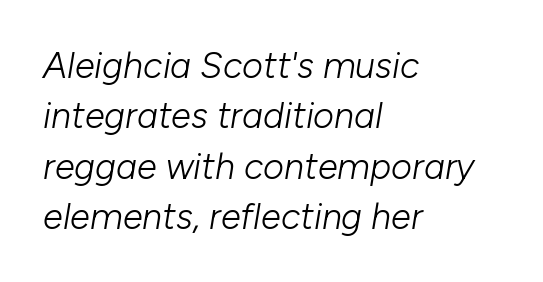
The image shows 36 px light type, italic (leaning right); set left-aligned, normal line spacing (1.4x), normal letter spacing, not underlined; low stroke contrast and a medium x-height.
